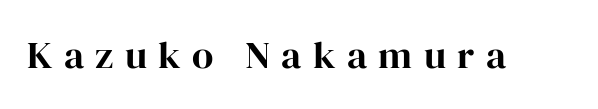
Q: Is the text bold? A: Yes.
Q: Is the text italic (slanted)? A: No, it is upright.
Q: Is the typeface a serif or a sans-serif typeface? A: Serif.
Q: Is the text underlined? A: No.
Q: Is the spacing between letters normal or unusually wide? A: Unusually wide.
Q: Width (condensed, normal, or wide)? A: Normal.
Q: Stroke contrast? A: High.
Q: x-height? A: Medium.
Q: Monospaced? A: No.
